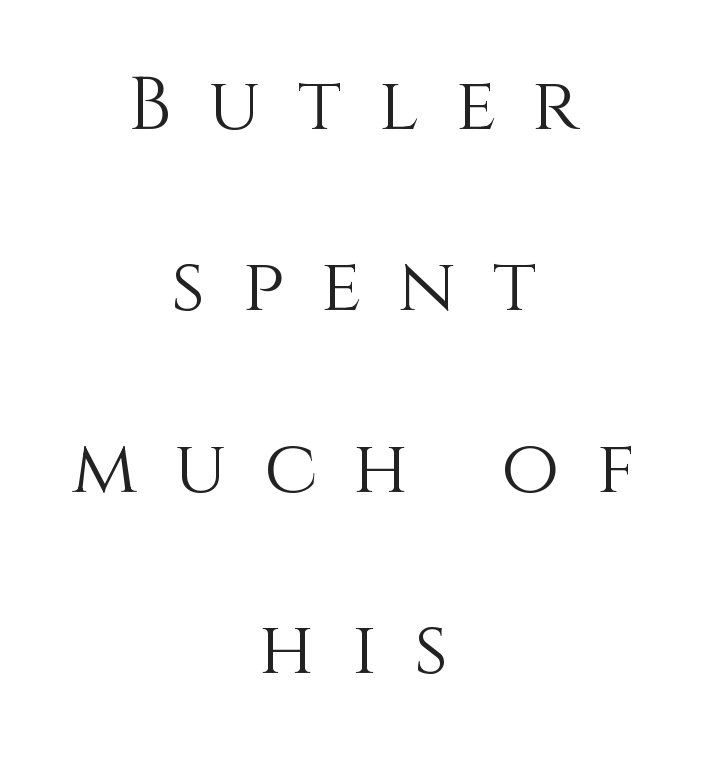
Q: Is the text bold? A: No.
Q: Is the text italic (slanted)? A: No, it is upright.
Q: Is the text underlined? A: No.
Q: How is the paragraph aligned? A: Centered.
Q: Is the spacing between letters normal or unusually wide? A: Unusually wide.
Q: Is the spacing between lines tight, normal or loose? A: Loose.
Q: Width (condensed, normal, or wide)? A: Normal.
Q: Stroke contrast? A: Medium.
Q: x-height? A: Large.
Q: Monospaced? A: No.
